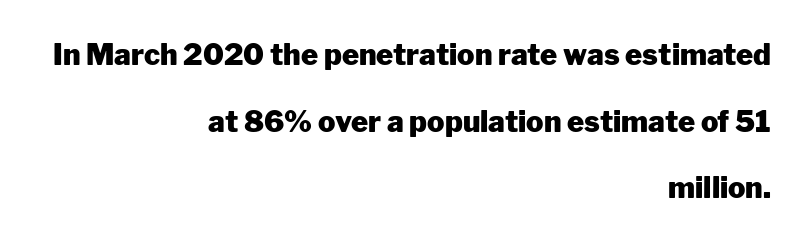
Line spacing here is loose. Any mark beneath the type? The region is blank. Caption: bold face, heavy strokes. Nope, no serifs anywhere on these letters. The type is set solid horizontally, with unmodified tracking. All the whitespace from short lines collects on the left.
